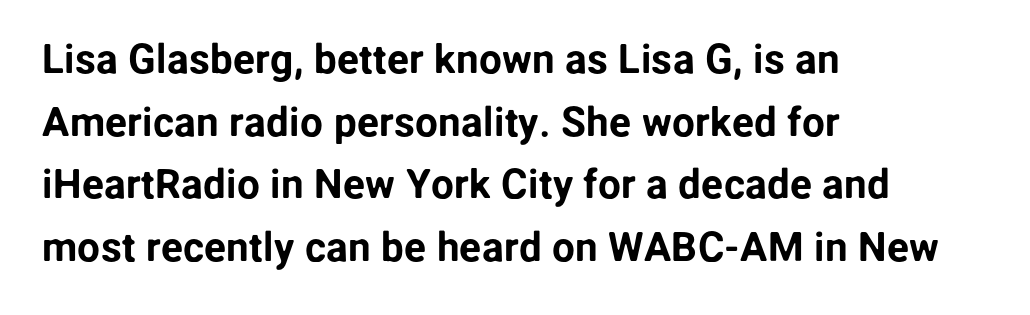
{"serif": "no", "italic": "no", "width": "normal", "stroke_contrast": "low", "x_height": "medium", "monospaced": "no", "underline": "no", "align": "left", "line_spacing": "normal", "line_spacing_ratio": 1.53, "letter_spacing": "normal", "letter_spacing_em": 0.0, "glyph_px": 41}
